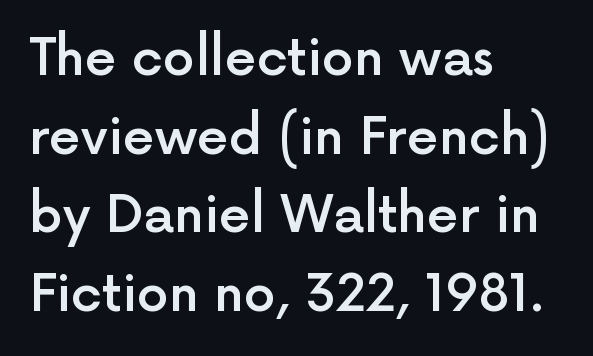
Classification — sans serif. Leading: standard. Moderately thickened strokes mark this as semibold type. Tracking value appears to be zero — textbook default spacing. Here the designer chose a conventional face with non-uniform glyph widths.
